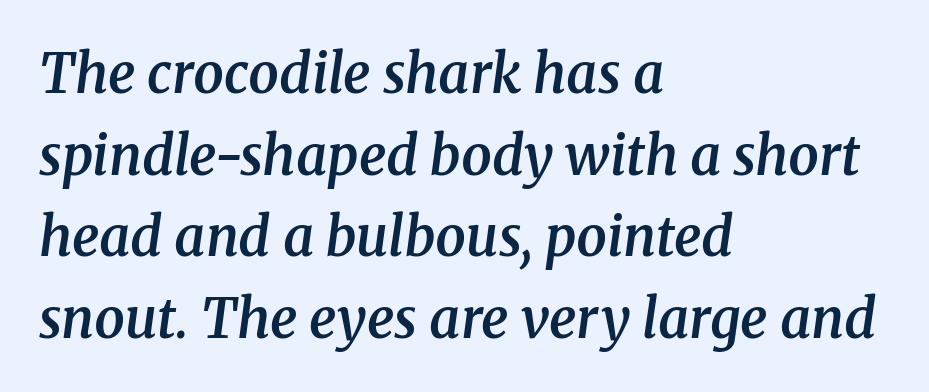
The setting favours the left margin, as ordinary paragraphs usually do. Every letter is mildly thick-stroked: semibold rather than bold. Slanted lettering throughout. Honestly, there is no underline to notice here at all.
